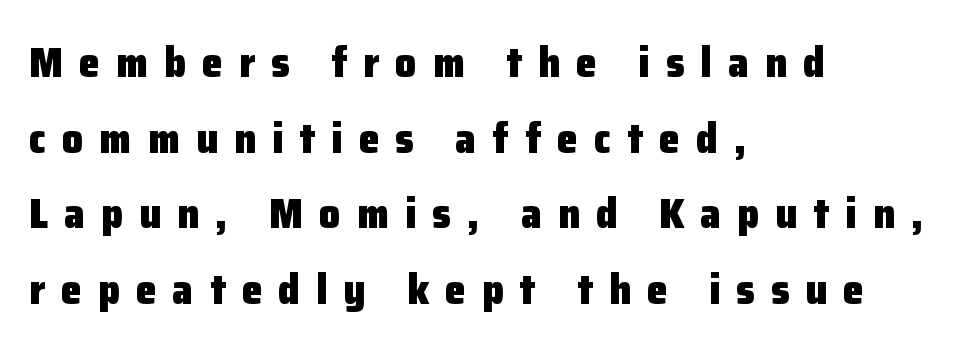
Q: Is the text bold? A: Yes.
Q: Is the text italic (slanted)? A: No, it is upright.
Q: Is the typeface a serif or a sans-serif typeface? A: Sans-serif.
Q: Is the text underlined? A: No.
Q: How is the paragraph aligned? A: Left-aligned.
Q: Is the spacing between letters normal or unusually wide? A: Unusually wide.
Q: Width (condensed, normal, or wide)? A: Normal.
Q: Stroke contrast? A: Low.
Q: x-height? A: Medium.
Q: Monospaced? A: No.
